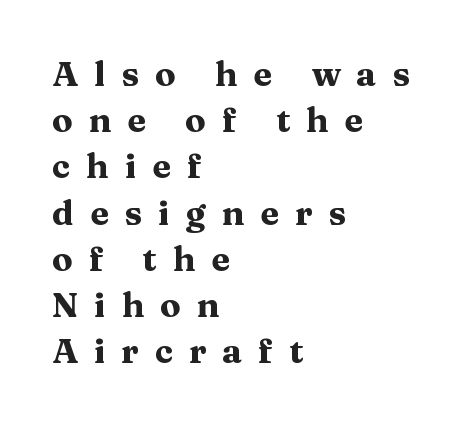
The image shows 34 px heavy, wide serif type, upright; set left-aligned, normal line spacing (1.36x), unusually wide letter spacing (+0.47 em), not underlined; medium stroke contrast and a medium x-height.
